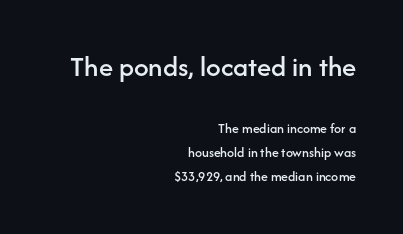
Q: Is the text italic (slanted)? A: No, it is upright.
Q: Is the typeface a serif or a sans-serif typeface? A: Sans-serif.
Q: Is the text underlined? A: No.
Q: How is the paragraph aligned? A: Right-aligned.
Q: Is the spacing between letters normal or unusually wide? A: Normal.
Q: Is the spacing between lines tight, normal or loose? A: Normal.
Q: Which block of text is set in a larger size, the first (top) or the second (bottom)? A: The first (top) one.
Q: Width (condensed, normal, or wide)? A: Normal.
Q: Stroke contrast? A: Low.
Q: x-height? A: Medium.
Q: Monospaced? A: No.
